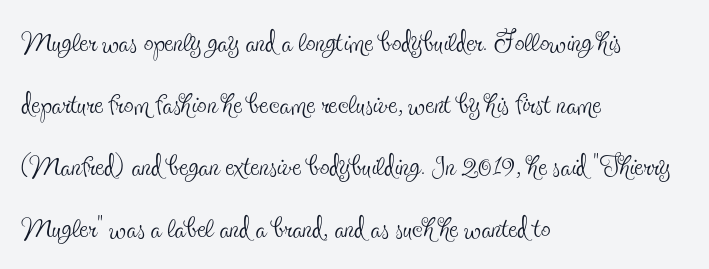
{"serif": "yes", "bold": "no", "weight": "thin", "width": "condensed", "x_height": "small", "monospaced": "no", "underline": "no", "align": "left", "line_spacing": "normal", "line_spacing_ratio": 1.59, "letter_spacing": "normal", "letter_spacing_em": 0.0, "glyph_px": 39}
